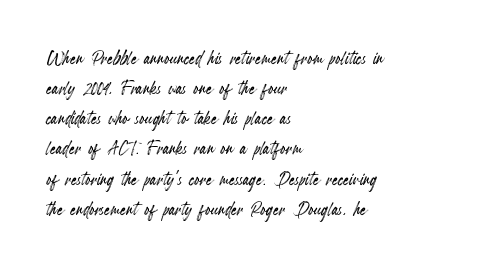
The image shows 23 px text type; set left-aligned, normal line spacing (1.31x), normal letter spacing, not underlined.
